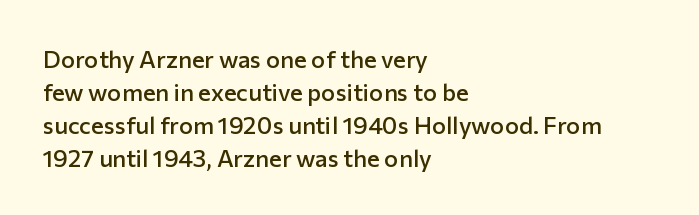
Q: Is the text bold? A: Semi-bold.
Q: Is the text italic (slanted)? A: No, it is upright.
Q: Is the text underlined? A: No.
Q: How is the paragraph aligned? A: Left-aligned.
Q: Is the spacing between letters normal or unusually wide? A: Normal.
Q: Is the spacing between lines tight, normal or loose? A: Normal.
